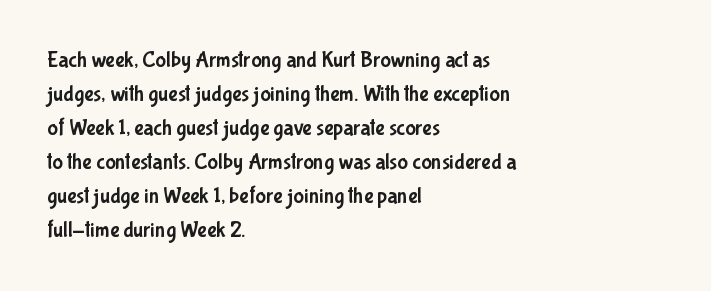
Students, observe: this is what conventionally led text looks like. This sample uses an upright cut, with every glyph sitting square on the baseline. A clean baseline with only descenders dipping below it. Each word holds together tightly as a unit, with standard inter-letter gaps.
